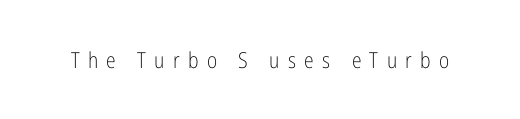
{"italic": "no", "bold": "no", "underline": "no", "letter_spacing": "wide", "letter_spacing_em": 0.38, "glyph_px": 22}
